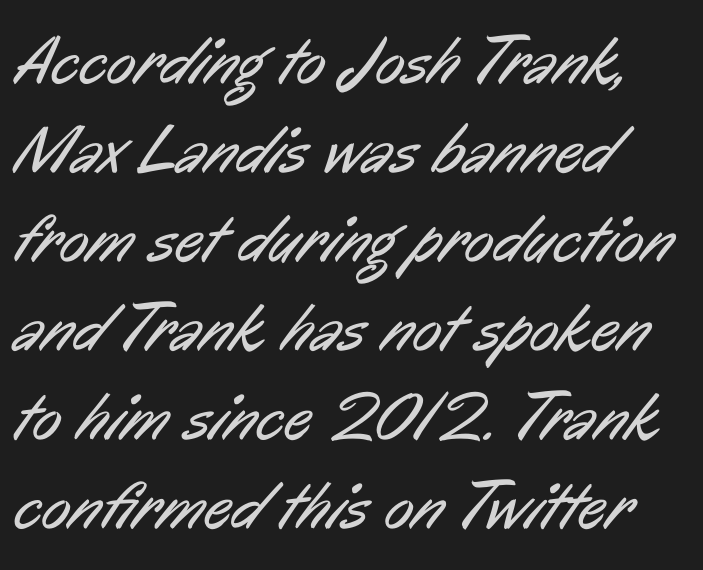
The image shows 68 px regular-weight, condensed sans-serif type; set left-aligned, normal line spacing (1.31x), normal letter spacing, not underlined; low stroke contrast and a medium x-height.
